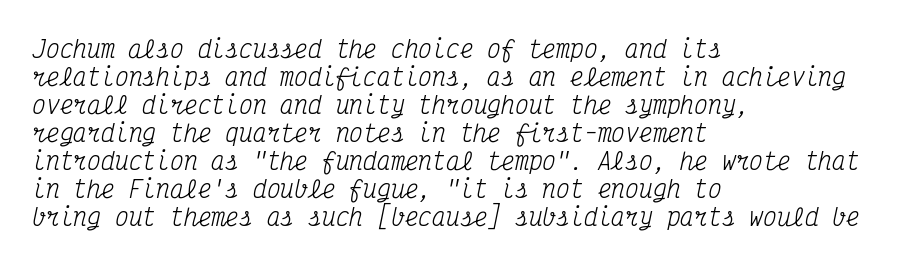
{"italic": "yes", "lean": "right", "slant_degrees": 12, "bold": "no", "underline": "no", "align": "left", "line_spacing_ratio": 1.22, "letter_spacing": "normal", "letter_spacing_em": 0.0, "glyph_px": 23}
